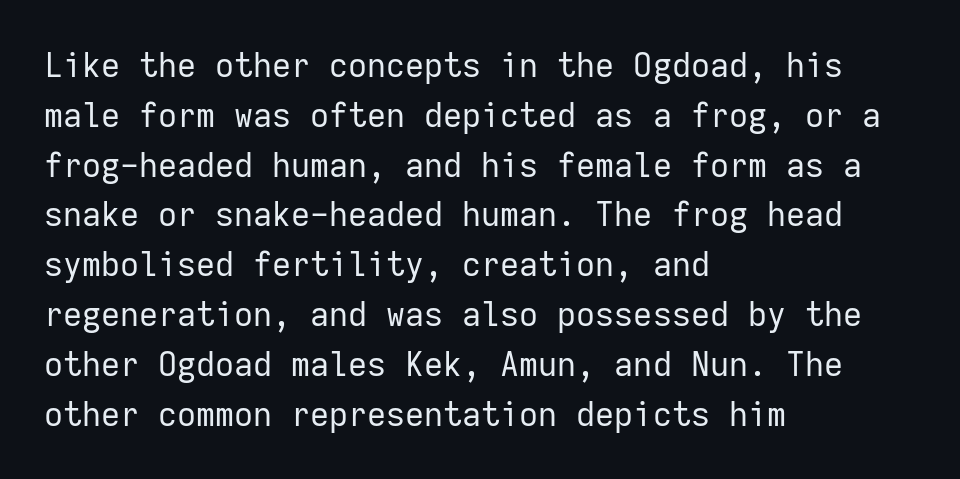
A quiet, ordinary-to-light weight characterises the typeface. The letters carry no serifs — their stems end cleanly without finishing strokes. The lines in this sample share a left origin and differ only in where they stop. Tracking here is standard; glyphs follow each other at the usual distance. The rendering uses a moderate line-height, typical for paragraphs.
